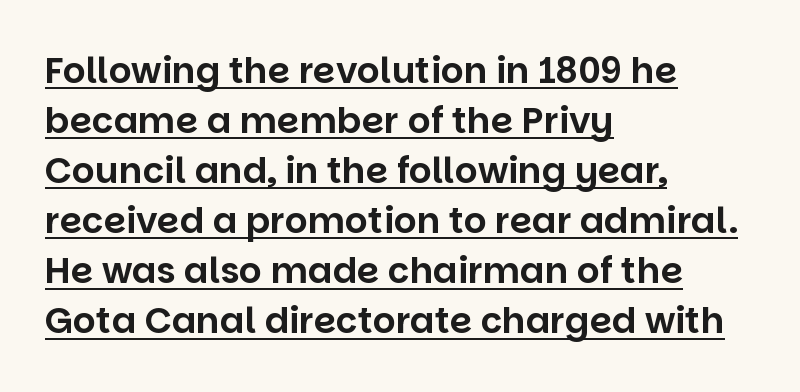
Q: Is the text italic (slanted)? A: No, it is upright.
Q: Is the typeface a serif or a sans-serif typeface? A: Sans-serif.
Q: Is the text underlined? A: Yes.
Q: How is the paragraph aligned? A: Left-aligned.
Q: Is the spacing between letters normal or unusually wide? A: Normal.
Q: Is the spacing between lines tight, normal or loose? A: Normal.
Q: Width (condensed, normal, or wide)? A: Normal.
Q: Stroke contrast? A: Low.
Q: x-height? A: Large.
Q: Monospaced? A: No.
